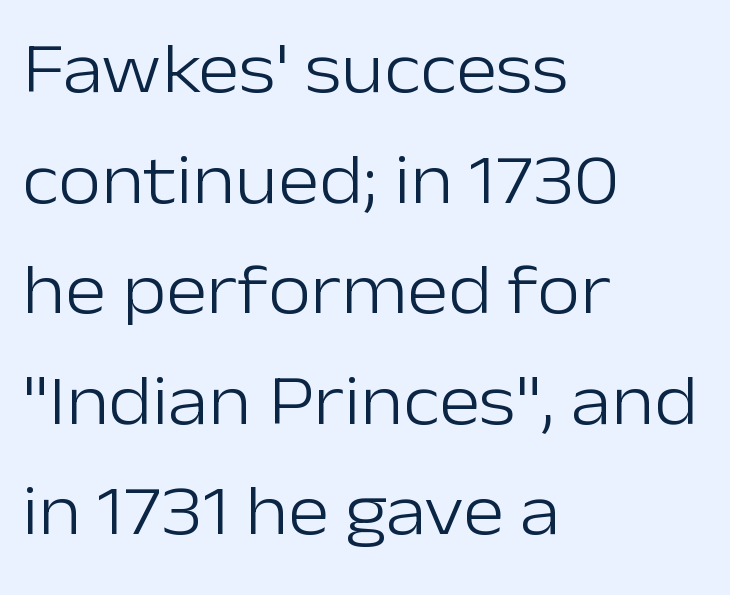
{"serif": "no", "italic": "no", "bold": "no", "weight": "light", "width": "normal", "stroke_contrast": "low", "x_height": "medium", "monospaced": "no", "underline": "no", "align": "left", "line_spacing": "normal", "line_spacing_ratio": 1.58, "letter_spacing": "normal", "letter_spacing_em": 0.0, "glyph_px": 70}
